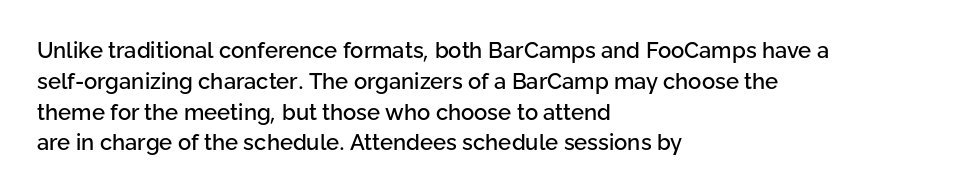
A classic flush-left, rag-right setting is used for this passage. Rendered with straight, roman letterforms. The rendering uses a moderate line-height, typical for paragraphs. In terms of letterspacing, this is plain default setting.
